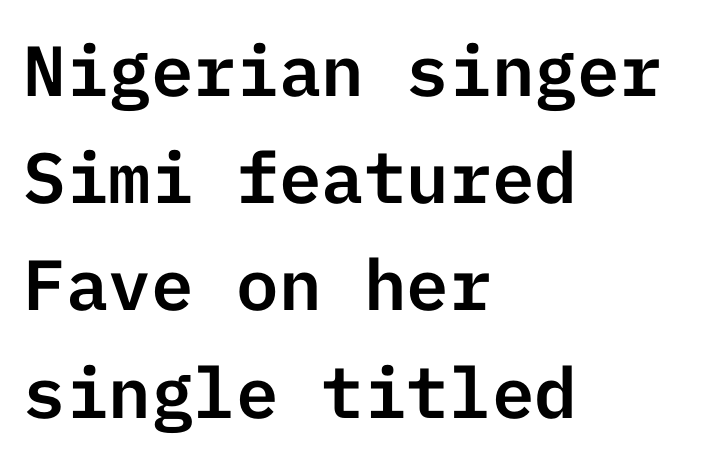
{"serif": "no", "italic": "no", "width": "normal", "stroke_contrast": "low", "x_height": "medium", "underline": "no", "align": "left", "line_spacing": "normal", "line_spacing_ratio": 1.51, "letter_spacing": "normal", "letter_spacing_em": 0.0, "glyph_px": 71}
